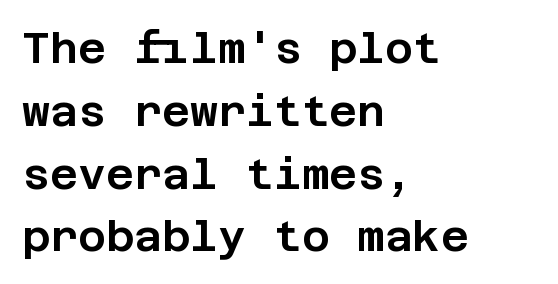
{"serif": "no", "italic": "no", "width": "normal", "stroke_contrast": "low", "x_height": "large", "underline": "no", "align": "left", "line_spacing": "normal", "line_spacing_ratio": 1.46, "letter_spacing": "normal", "letter_spacing_em": 0.0, "glyph_px": 43}
